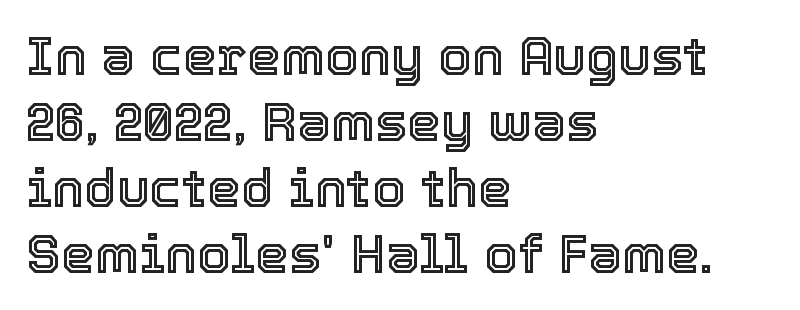
The image shows 54 px text type, upright; set left-aligned, line spacing 1.22x, normal letter spacing, not underlined; a medium x-height.
